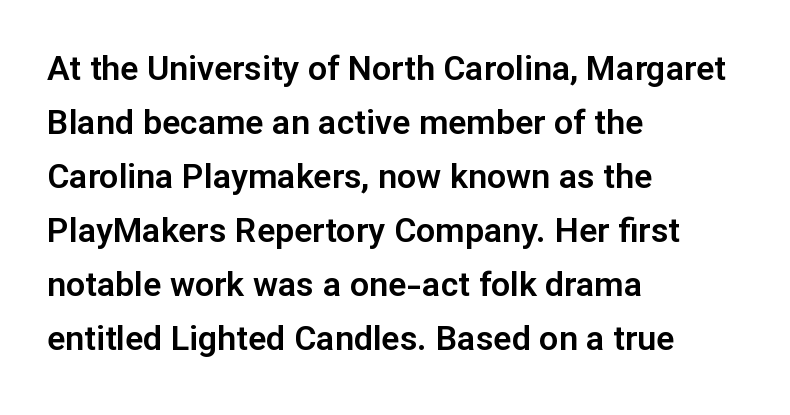
Q: Is the text italic (slanted)? A: No, it is upright.
Q: Is the typeface a serif or a sans-serif typeface? A: Sans-serif.
Q: Is the text underlined? A: No.
Q: How is the paragraph aligned? A: Left-aligned.
Q: Is the spacing between letters normal or unusually wide? A: Normal.
Q: Is the spacing between lines tight, normal or loose? A: Normal.
Q: Width (condensed, normal, or wide)? A: Normal.
Q: Stroke contrast? A: Low.
Q: x-height? A: Medium.
Q: Monospaced? A: No.
